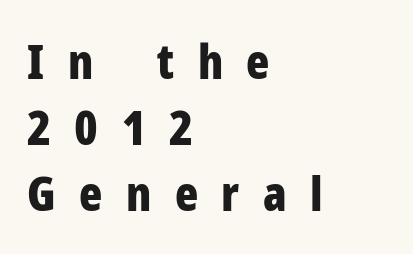
Q: Is the text bold? A: Yes.
Q: Is the text italic (slanted)? A: No, it is upright.
Q: Is the typeface a serif or a sans-serif typeface? A: Sans-serif.
Q: Is the text underlined? A: No.
Q: How is the paragraph aligned? A: Left-aligned.
Q: Is the spacing between letters normal or unusually wide? A: Unusually wide.
Q: Is the spacing between lines tight, normal or loose? A: Normal.
Q: Width (condensed, normal, or wide)? A: Condensed.
Q: Stroke contrast? A: Low.
Q: x-height? A: Medium.
Q: Monospaced? A: No.
